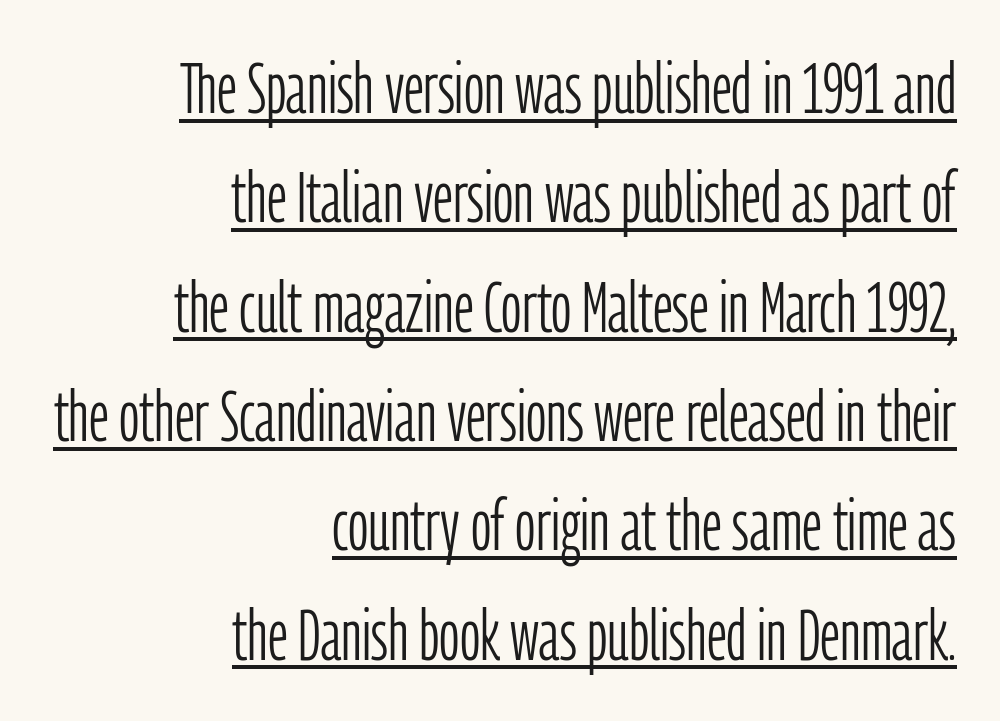
The image shows 71 px light, condensed sans-serif type, upright; set right-aligned, normal line spacing (1.54x), normal letter spacing, underlined; low stroke contrast and a medium x-height.
